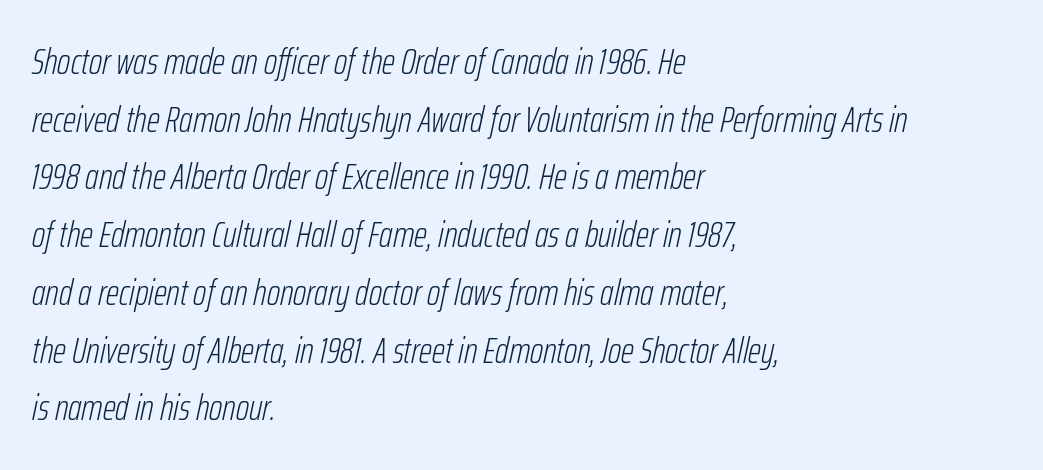
The image shows 37 px light, condensed type, italic (leaning right); set left-aligned, normal line spacing (1.56x), normal letter spacing, not underlined; low stroke contrast and a medium x-height.
